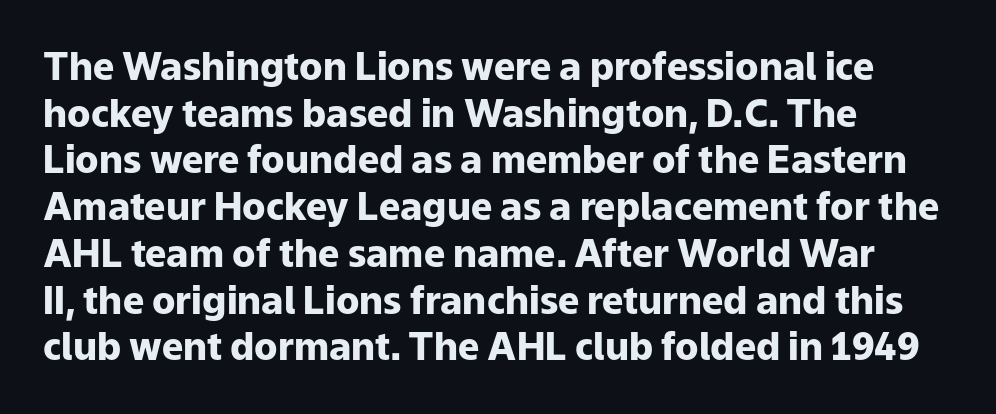
The strip under each line holds only bare page. Letter spacing: default. Examine the stroke ends and you'll find no serifs. Notice how thick the strokes are: this is what a full bold looks like. Upright lettering throughout. Think of a printed novel: that variable character pitch is what you see here.
